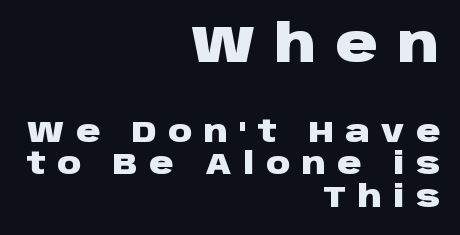
Set as a true bold cut, around the 700 mark. Compared with a flush-left layout, this one pins lines to the opposite, right side. The rendering shrinks the type as you move from the upper chunk to the lower. Just letters on the line, the space beneath them empty.
